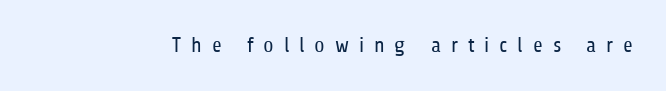
The image shows 21 px text type, upright; set unusually wide letter spacing (+0.47 em), not underlined.
